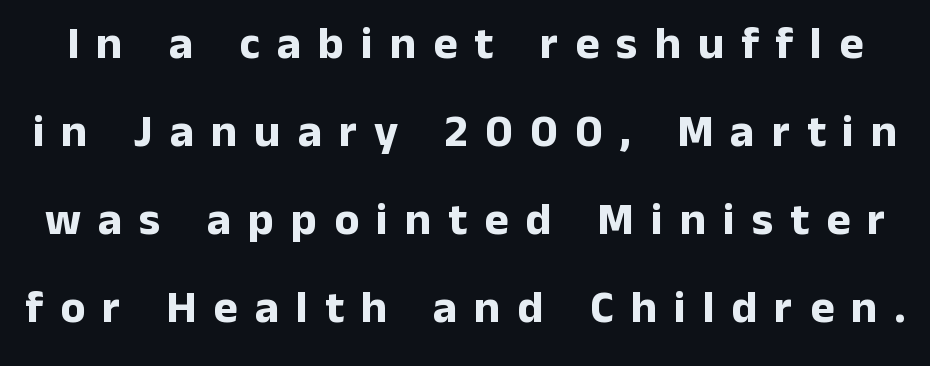
Q: Is the text bold? A: Yes.
Q: Is the text italic (slanted)? A: No, it is upright.
Q: Is the typeface a serif or a sans-serif typeface? A: Sans-serif.
Q: Is the text underlined? A: No.
Q: Is the spacing between letters normal or unusually wide? A: Unusually wide.
Q: Is the spacing between lines tight, normal or loose? A: Loose.
Q: Width (condensed, normal, or wide)? A: Normal.
Q: Stroke contrast? A: Low.
Q: x-height? A: Medium.
Q: Monospaced? A: No.
